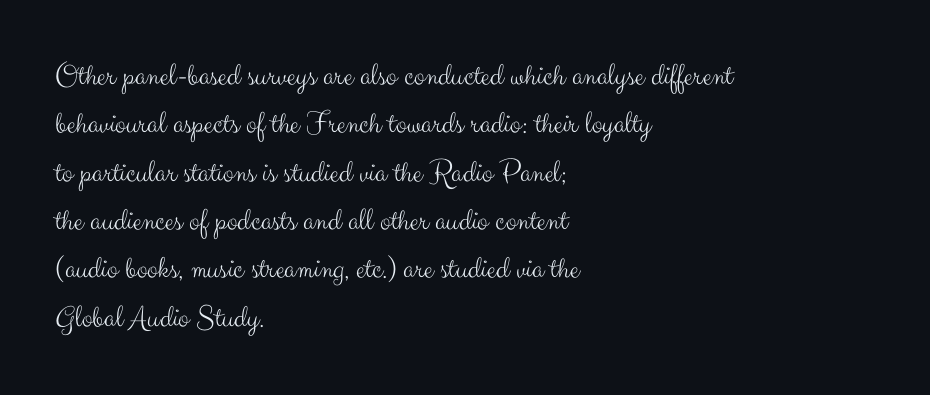
The image shows 32 px light sans-serif type; set left-aligned, normal line spacing (1.51x), normal letter spacing, not underlined; medium stroke contrast and a small x-height.
